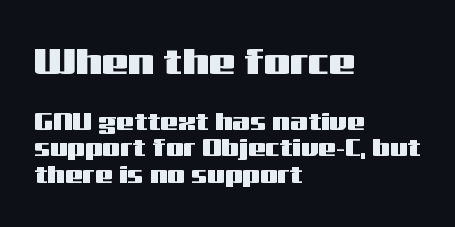
The image shows 37 px wide sans-serif type, upright; set left-aligned, tight line spacing (1.06x), normal letter spacing, not underlined; the first (top) block is 1.48x larger; medium stroke contrast and a medium x-height.
